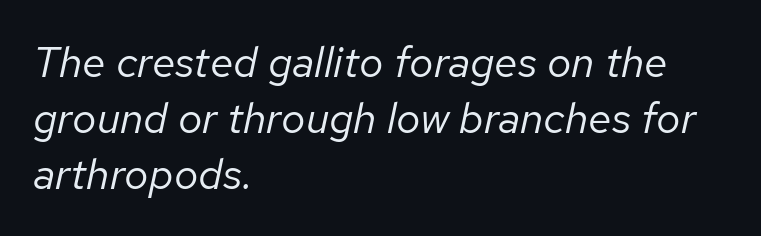
The image shows 43 px regular-weight type, italic (leaning right); set left-aligned, normal line spacing (1.3x), normal letter spacing, not underlined; low stroke contrast and a medium x-height.
